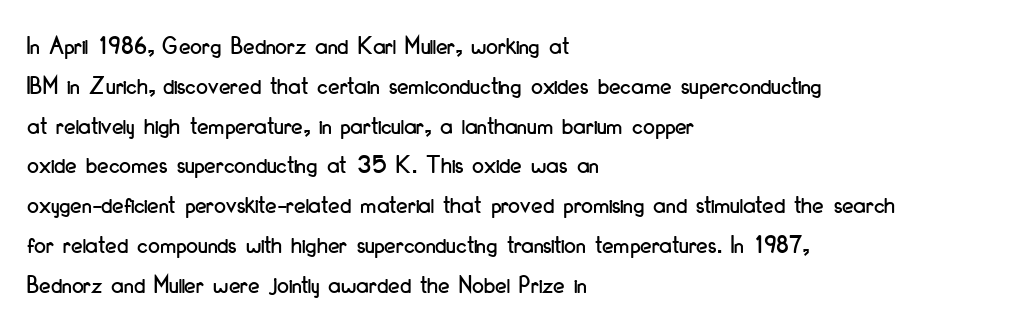
Q: Is the text italic (slanted)? A: No, it is upright.
Q: Is the text underlined? A: No.
Q: How is the paragraph aligned? A: Left-aligned.
Q: Is the spacing between letters normal or unusually wide? A: Normal.
Q: Is the spacing between lines tight, normal or loose? A: Normal.
